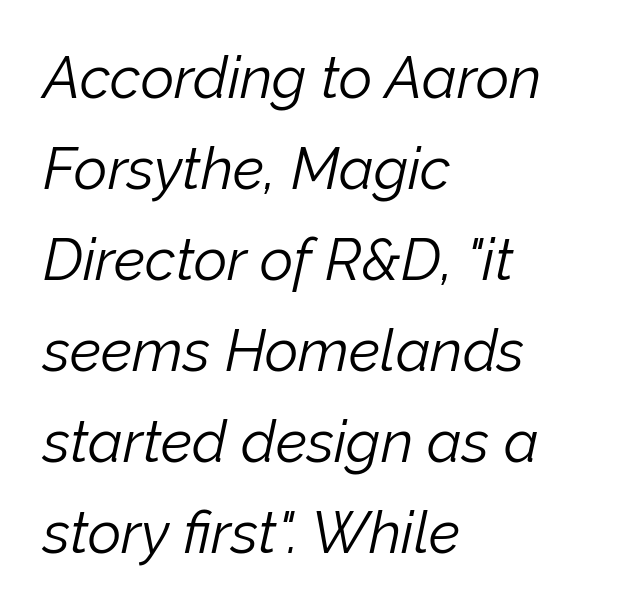
The image shows 58 px light type, italic (leaning right); set left-aligned, normal line spacing (1.57x), normal letter spacing, not underlined; low stroke contrast and a medium x-height.
